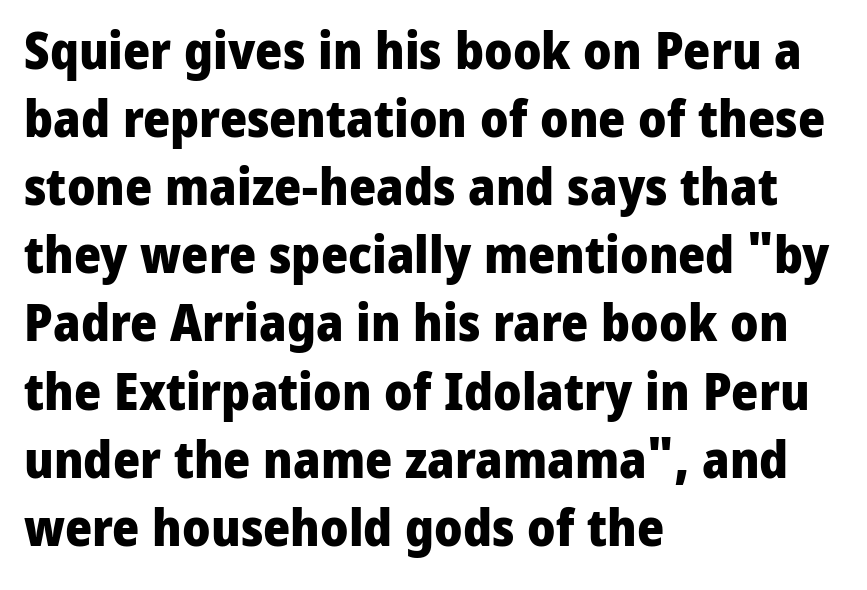
{"serif": "no", "italic": "no", "bold": "yes", "weight": "heavy", "width": "normal", "stroke_contrast": "low", "x_height": "medium", "monospaced": "no", "underline": "no", "align": "left", "line_spacing": "normal", "line_spacing_ratio": 1.31, "letter_spacing": "normal", "letter_spacing_em": 0.0, "glyph_px": 52}
